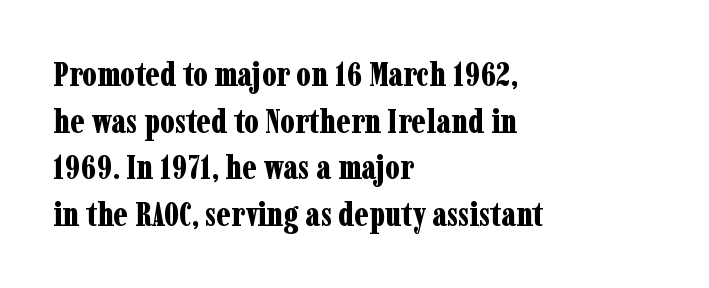
{"serif": "yes", "italic": "no", "bold": "yes", "weight": "bold", "width": "condensed", "stroke_contrast": "low", "x_height": "medium", "monospaced": "no", "underline": "no", "align": "left", "line_spacing": "normal", "line_spacing_ratio": 1.37, "letter_spacing": "normal", "letter_spacing_em": 0.0, "glyph_px": 34}
